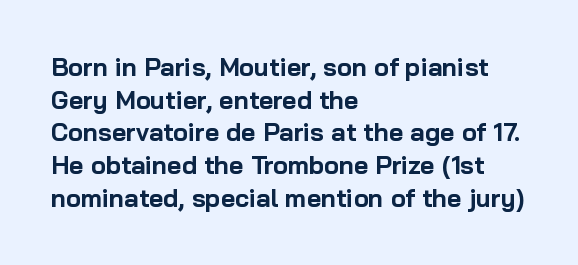
You could call the tracking neutral — neither tight nor loose. Ordinary non-slanted type is in use. Heavy, bold letterforms. Does the copy run flush right? No — it runs flush left. Regular leading.
